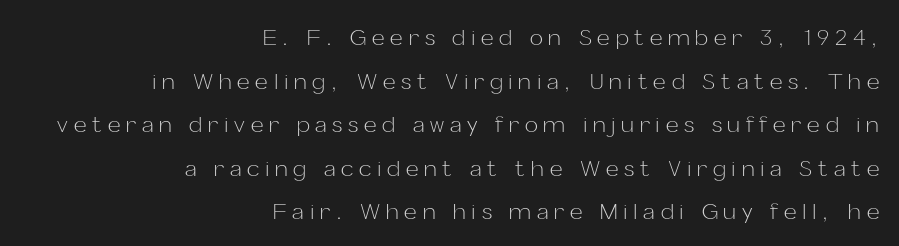
{"italic": "no", "bold": "no", "underline": "no", "align": "right", "line_spacing": "loose", "line_spacing_ratio": 1.98, "letter_spacing": "wide", "letter_spacing_em": 0.26, "glyph_px": 22}
